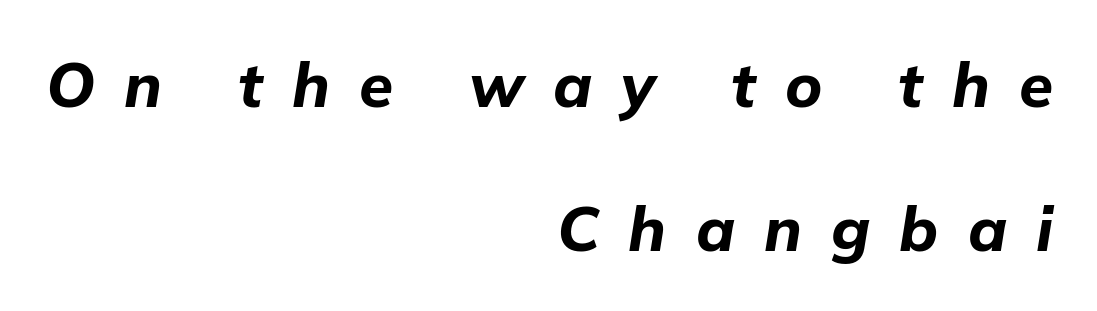
The image shows 62 px bold type, italic (leaning right); set right-aligned, loose line spacing (2.32x), unusually wide letter spacing (+0.47 em), not underlined; low stroke contrast and a medium x-height.
